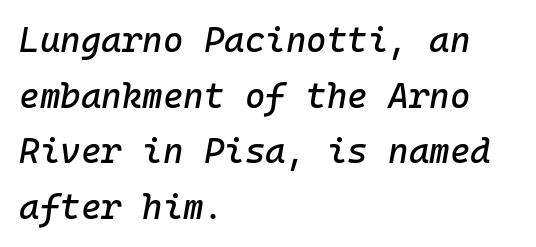
Clear beneath every line of the passage. The lines in this sample share a left origin and differ only in where they stop. The letters march in equal steps, a hallmark of fixed-pitch type. This sample uses an oblique cut, with every glyph tilted off the vertical. These lines keep a tight, regular rhythm from letter to letter.
